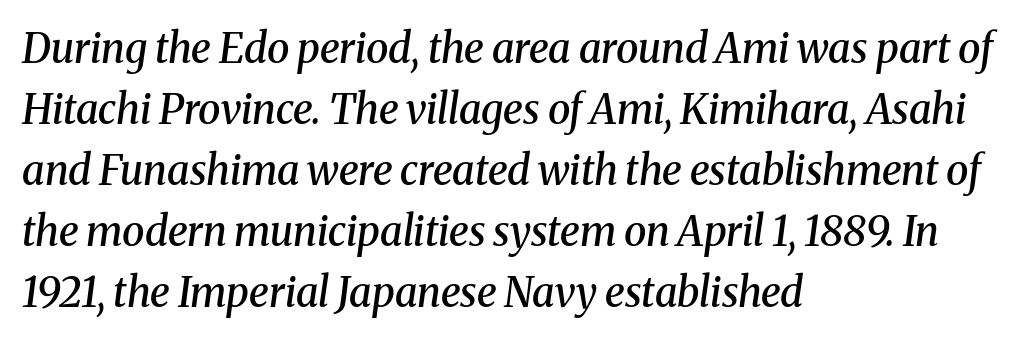
{"serif": "yes", "italic": "yes", "lean": "right", "slant_degrees": 8, "bold": "semi", "weight": "semibold", "width": "normal", "stroke_contrast": "medium", "x_height": "medium", "monospaced": "no", "underline": "no", "align": "left", "line_spacing": "normal", "line_spacing_ratio": 1.49, "letter_spacing": "normal", "letter_spacing_em": 0.0, "glyph_px": 41}
